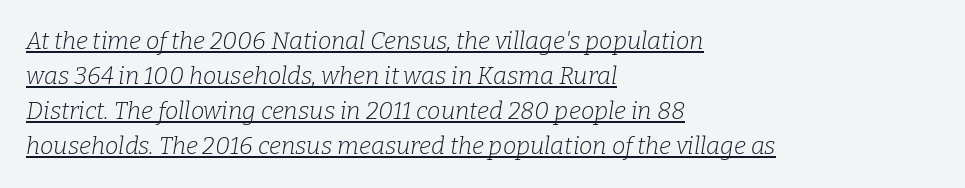
{"italic": "yes", "lean": "right", "slant_degrees": 9, "bold": "no", "underline": "yes", "align": "left", "line_spacing": "normal", "line_spacing_ratio": 1.46, "letter_spacing": "normal", "letter_spacing_em": 0.0, "glyph_px": 24}
